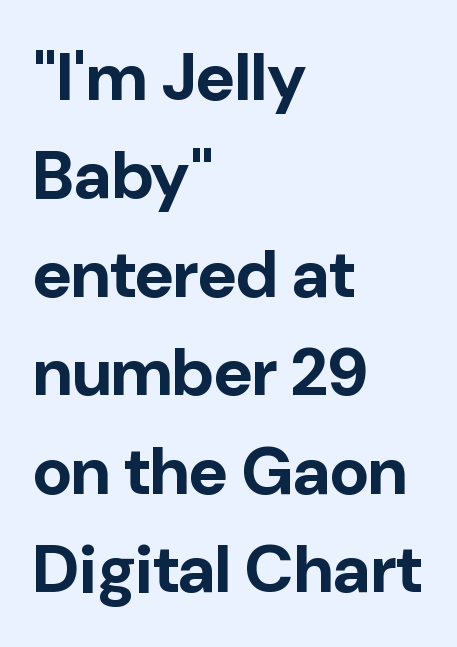
{"serif": "no", "italic": "no", "bold": "yes", "weight": "bold", "width": "normal", "stroke_contrast": "low", "x_height": "medium", "monospaced": "no", "underline": "no", "align": "left", "line_spacing": "normal", "line_spacing_ratio": 1.47, "letter_spacing": "normal", "letter_spacing_em": 0.0, "glyph_px": 67}
